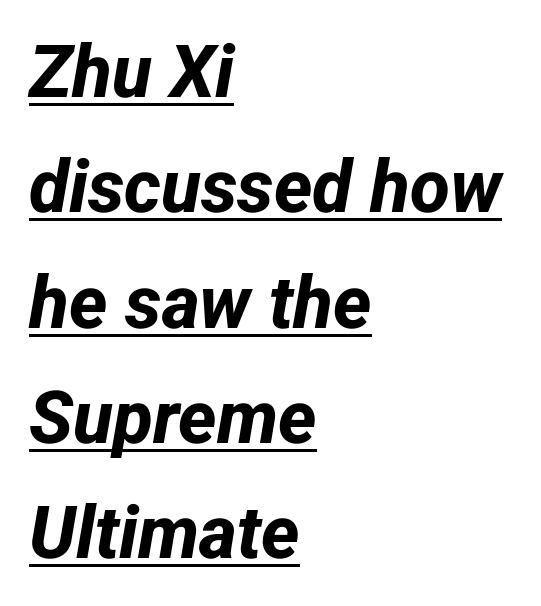
The image shows 73 px bold sans-serif type; set left-aligned, normal line spacing (1.58x), normal letter spacing, underlined; low stroke contrast and a medium x-height.
